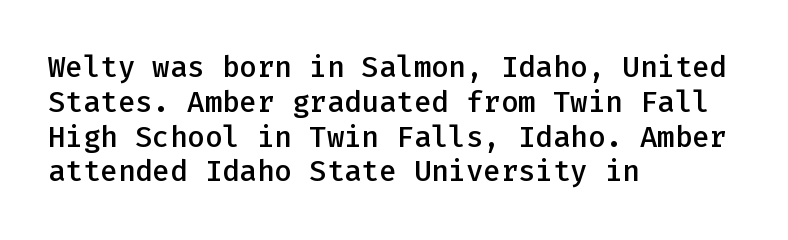
{"serif": "no", "italic": "no", "bold": "semi", "weight": "semibold", "width": "normal", "stroke_contrast": "low", "x_height": "medium", "monospaced": "yes", "underline": "no", "align": "left", "line_spacing_ratio": 1.2, "letter_spacing": "normal", "letter_spacing_em": 0.0, "glyph_px": 29}
